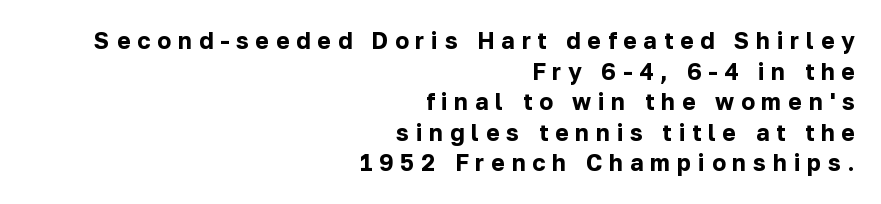
The rendering uses a moderate line-height, typical for paragraphs. The words here are not underlined. Weight: bold. A student would call this right alignment; a typographer would say flush right, rag left.
